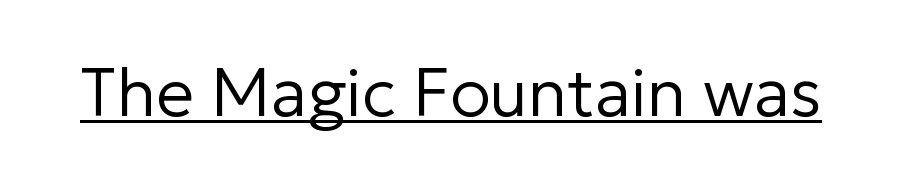
Q: Is the text bold? A: No.
Q: Is the text italic (slanted)? A: No, it is upright.
Q: Is the typeface a serif or a sans-serif typeface? A: Sans-serif.
Q: Is the text underlined? A: Yes.
Q: Is the spacing between letters normal or unusually wide? A: Normal.
Q: Width (condensed, normal, or wide)? A: Normal.
Q: Stroke contrast? A: Low.
Q: x-height? A: Medium.
Q: Monospaced? A: No.
